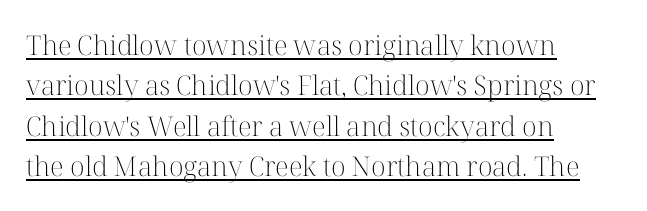
The image shows 27 px text type, upright; set left-aligned, normal line spacing (1.5x), normal letter spacing, underlined.
